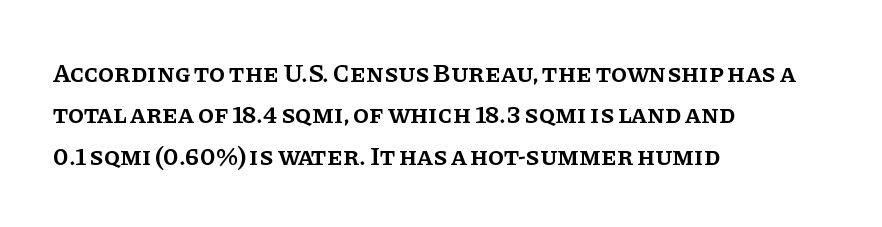
Q: Is the text bold? A: Semi-bold.
Q: Is the text italic (slanted)? A: No, it is upright.
Q: Is the text underlined? A: No.
Q: How is the paragraph aligned? A: Left-aligned.
Q: Is the spacing between letters normal or unusually wide? A: Normal.
Q: Is the spacing between lines tight, normal or loose? A: Normal.
